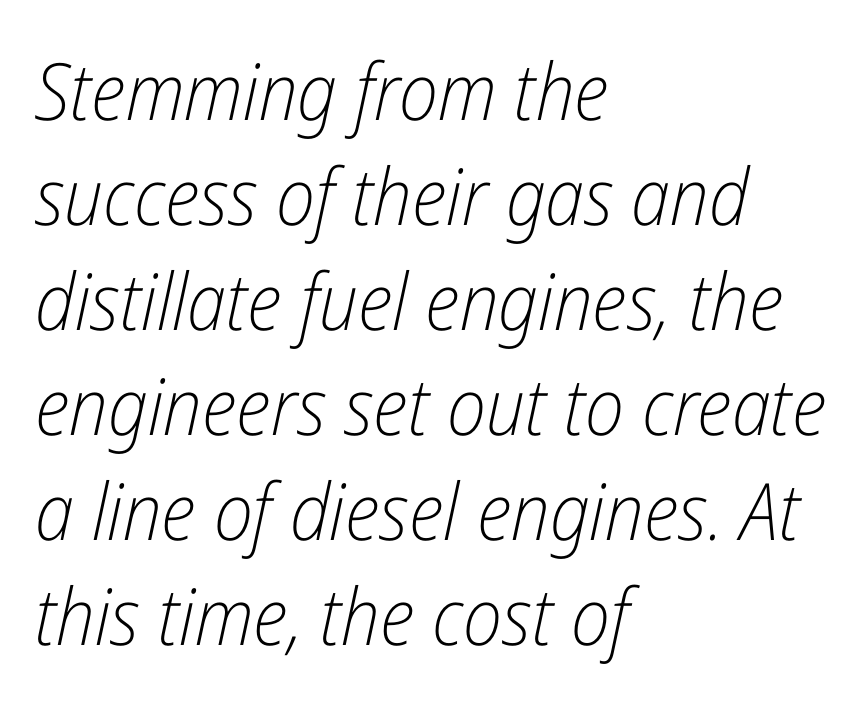
Q: Is the text bold? A: No.
Q: Is the text italic (slanted)? A: Yes, it leans right by about 12 degrees.
Q: Is the text underlined? A: No.
Q: How is the paragraph aligned? A: Left-aligned.
Q: Is the spacing between letters normal or unusually wide? A: Normal.
Q: Is the spacing between lines tight, normal or loose? A: Normal.
Q: Width (condensed, normal, or wide)? A: Condensed.
Q: Stroke contrast? A: Low.
Q: x-height? A: Medium.
Q: Monospaced? A: No.
